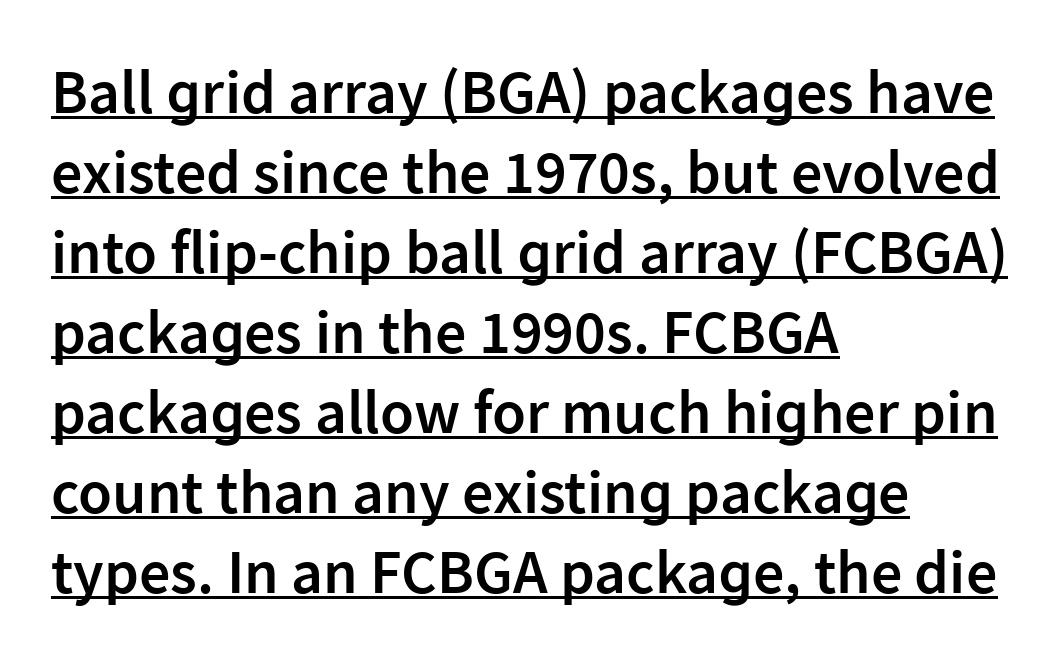
Every stem runs plumb, perpendicular to the baseline. The characters display no serif detailing; their extremities are plain. The rows are spaced the way most documents space them. As a designer I'd log this as weight 600, semibold. Is this a fixed-width face? No — the glyphs have proportional, varying widths.
